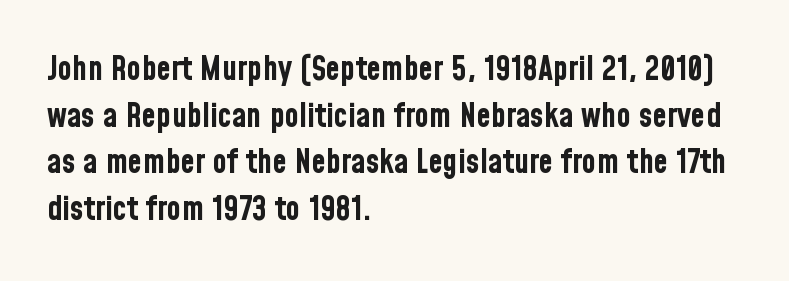
The image shows 33 px bold, condensed sans-serif type, upright; set left-aligned, normal line spacing (1.41x), normal letter spacing, not underlined; low stroke contrast and a medium x-height.
